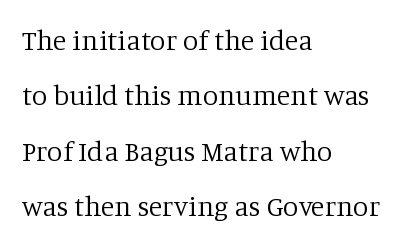
The image shows 28 px regular-weight serif type, upright; set left-aligned, loose line spacing (1.98x), normal letter spacing, not underlined; low stroke contrast and a large x-height.
